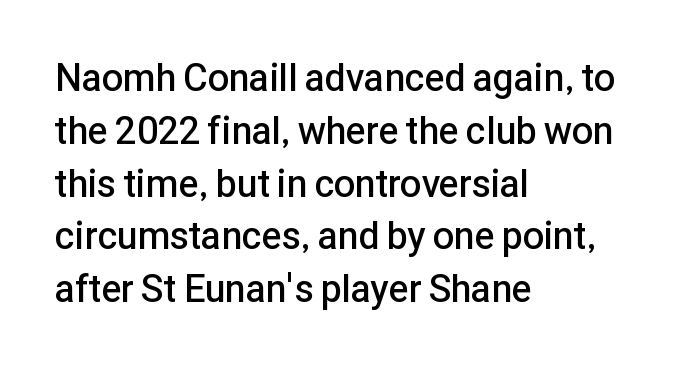
Q: Is the text bold? A: Semi-bold.
Q: Is the text italic (slanted)? A: No, it is upright.
Q: Is the typeface a serif or a sans-serif typeface? A: Sans-serif.
Q: Is the text underlined? A: No.
Q: How is the paragraph aligned? A: Left-aligned.
Q: Is the spacing between letters normal or unusually wide? A: Normal.
Q: Is the spacing between lines tight, normal or loose? A: Normal.
Q: Width (condensed, normal, or wide)? A: Normal.
Q: Stroke contrast? A: Low.
Q: x-height? A: Medium.
Q: Monospaced? A: No.
